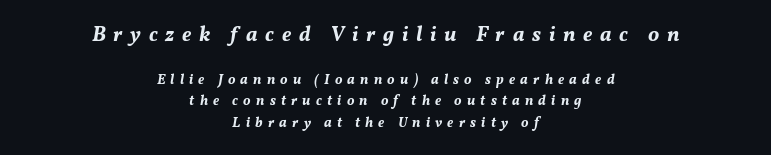
The image shows 21 px bold type, italic (leaning right); set centered, normal line spacing (1.53x), unusually wide letter spacing (+0.37 em), not underlined; the first (top) block is 1.5x larger.
